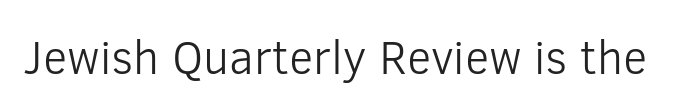
The image shows 47 px light sans-serif type, upright; set normal letter spacing, not underlined; low stroke contrast and a medium x-height.
